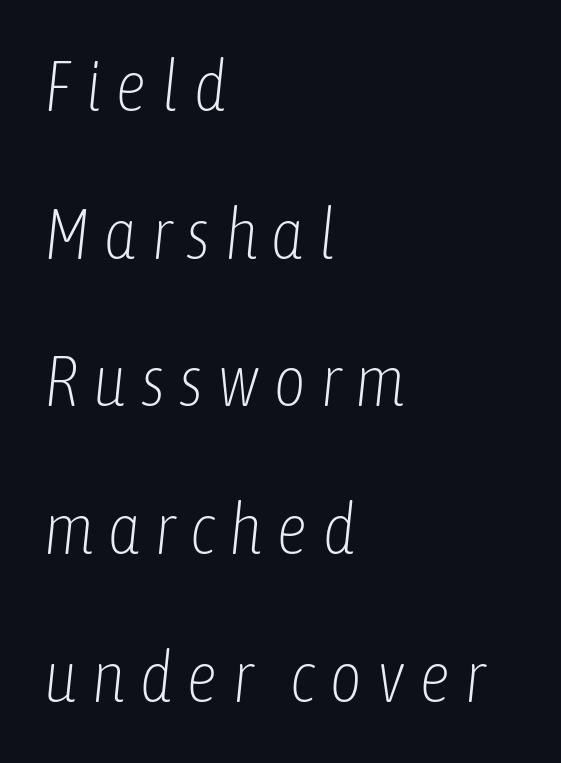
Note the varied advance widths — an 'i' is clearly narrower than an 'm'. Bare-footed words on every line. Leading is clearly above the norm, producing a sparse column. Stroke mass is kept to a normal reading level or below.
